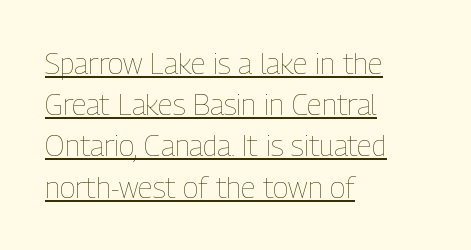
{"italic": "no", "bold": "no", "weight": "thin", "width": "condensed", "stroke_contrast": "low", "x_height": "medium", "monospaced": "no", "underline": "yes", "align": "left", "line_spacing": "normal", "line_spacing_ratio": 1.42, "letter_spacing": "normal", "letter_spacing_em": 0.0, "glyph_px": 29}
